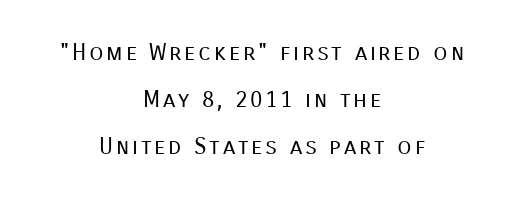
Q: Is the text bold? A: No.
Q: Is the text italic (slanted)? A: No, it is upright.
Q: Is the text underlined? A: No.
Q: How is the paragraph aligned? A: Centered.
Q: Is the spacing between lines tight, normal or loose? A: Loose.
